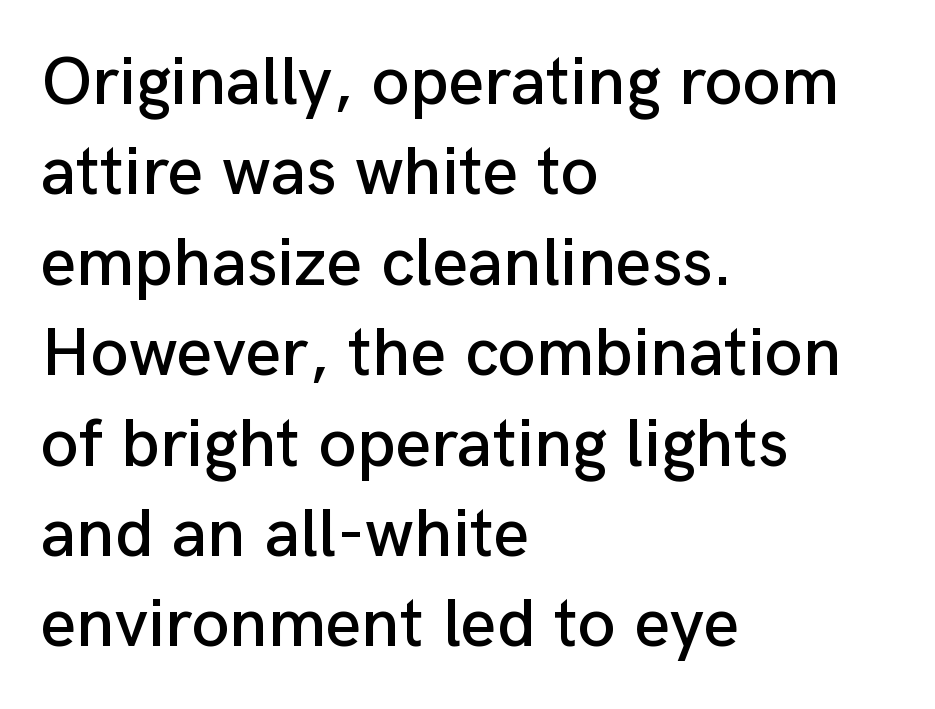
Q: Is the text italic (slanted)? A: No, it is upright.
Q: Is the typeface a serif or a sans-serif typeface? A: Sans-serif.
Q: Is the text underlined? A: No.
Q: How is the paragraph aligned? A: Left-aligned.
Q: Is the spacing between letters normal or unusually wide? A: Normal.
Q: Is the spacing between lines tight, normal or loose? A: Normal.
Q: Width (condensed, normal, or wide)? A: Normal.
Q: Stroke contrast? A: Low.
Q: x-height? A: Medium.
Q: Monospaced? A: No.
